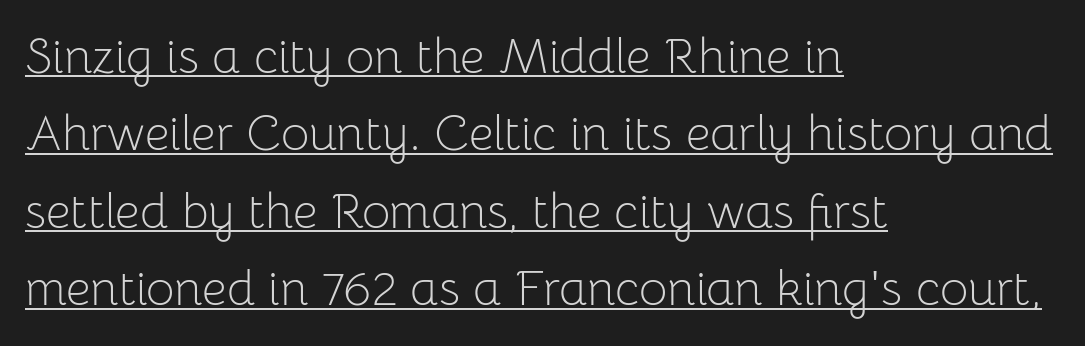
The image shows 49 px light sans-serif type, upright; set left-aligned, normal line spacing (1.58x), normal letter spacing, underlined; low stroke contrast and a medium x-height.
